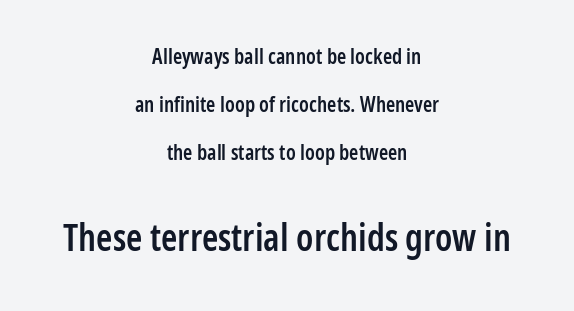
Unlike a traditional serif, this face leaves its strokes unadorned. The more generous point size was reserved for the lower chunk. Both edges are ragged and mirror each other, which tells us the setting is centered. The specimen omits any rule beneath the text block's lines. The glyphs have the mass of a demibold cut, below bold.
